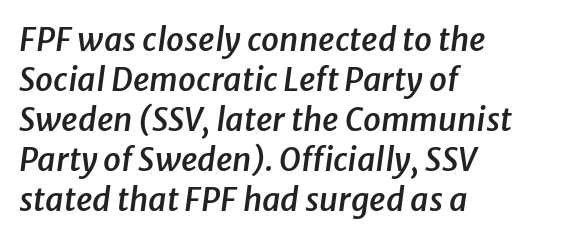
Q: Is the text bold? A: Semi-bold.
Q: Is the text italic (slanted)? A: Yes, it leans right by about 8 degrees.
Q: Is the text underlined? A: No.
Q: How is the paragraph aligned? A: Left-aligned.
Q: Is the spacing between letters normal or unusually wide? A: Normal.
Q: Is the spacing between lines tight, normal or loose? A: Normal.
Q: Width (condensed, normal, or wide)? A: Normal.
Q: Stroke contrast? A: Low.
Q: x-height? A: Medium.
Q: Monospaced? A: No.
